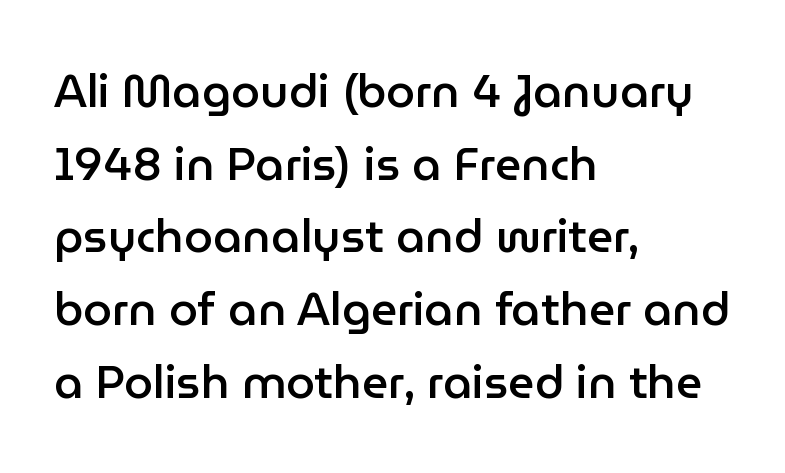
The axis of the letterforms is exactly vertical. The face used here is proportionally spaced, like ordinary book or web type. Does the weight exceed regular? Yes, but only to semibold. The lines sit at an ordinary, default distance from one another. The letters carry no serifs — their stems end cleanly without finishing strokes. Typeset ragged right — the left edge is the straight one.
